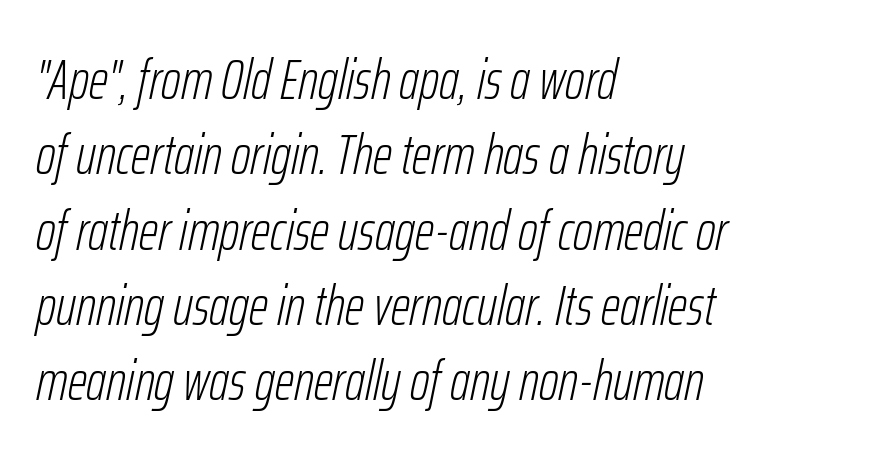
The image shows 55 px light, condensed type, italic (leaning right); set left-aligned, normal line spacing (1.37x), normal letter spacing, not underlined; low stroke contrast and a medium x-height.
